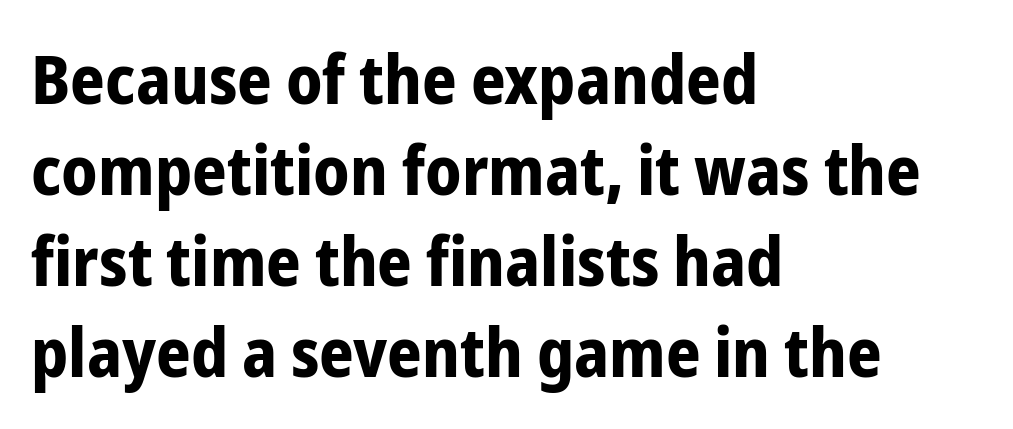
No extra tracking has been applied to these lines. Beneath every word, the page is bare. Does the weight exceed regular? Yes, all the way to bold. Does the leading feel generous? No, just average.
